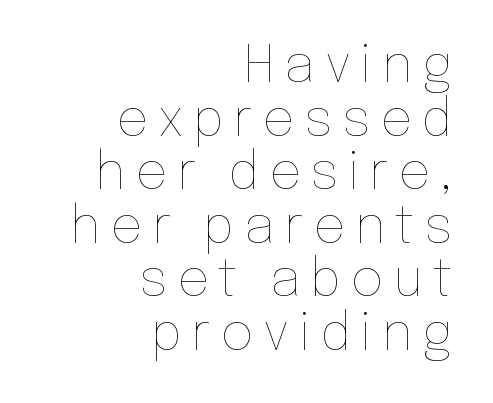
{"italic": "no", "bold": "no", "weight": "thin", "width": "normal", "stroke_contrast": "low", "x_height": "medium", "monospaced": "no", "underline": "no", "align": "right", "line_spacing": "tight", "line_spacing_ratio": 1.05, "glyph_px": 51}
